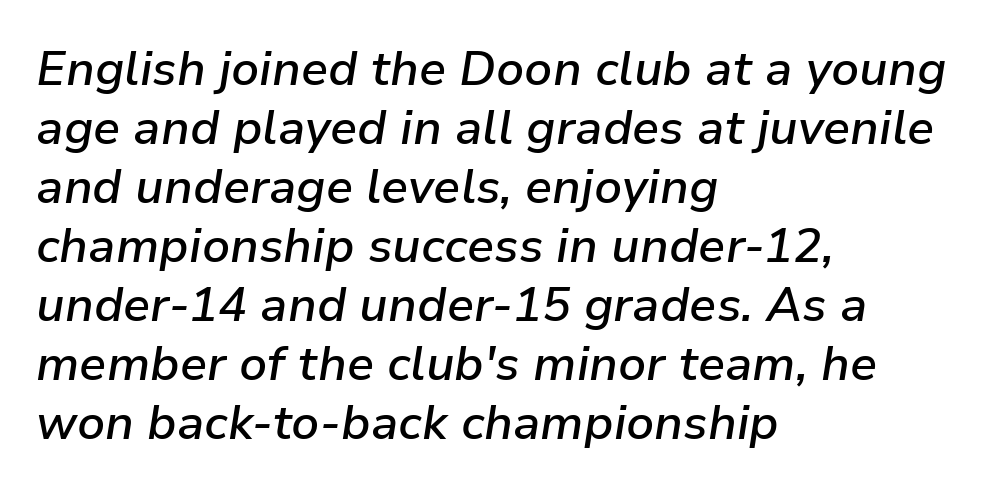
Q: Is the text bold? A: Semi-bold.
Q: Is the text italic (slanted)? A: Yes, it leans right by about 9 degrees.
Q: Is the text underlined? A: No.
Q: How is the paragraph aligned? A: Left-aligned.
Q: Is the spacing between letters normal or unusually wide? A: Normal.
Q: Width (condensed, normal, or wide)? A: Normal.
Q: Stroke contrast? A: Low.
Q: x-height? A: Medium.
Q: Monospaced? A: No.
